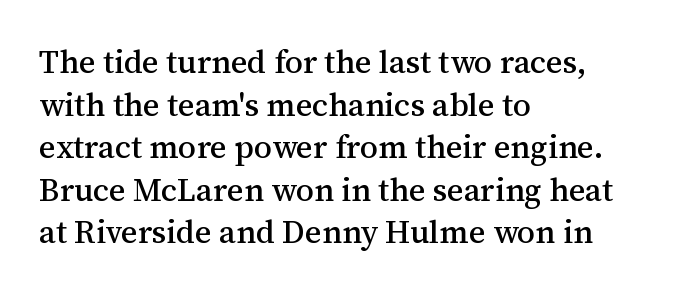
{"serif": "yes", "italic": "no", "width": "normal", "stroke_contrast": "medium", "x_height": "medium", "monospaced": "no", "underline": "no", "align": "left", "line_spacing": "normal", "line_spacing_ratio": 1.33, "letter_spacing": "normal", "letter_spacing_em": 0.0, "glyph_px": 32}
